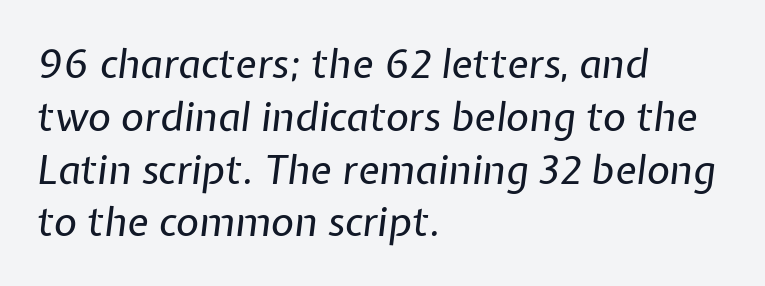
{"italic": "yes", "lean": "right", "slant_degrees": 7, "bold": "no", "weight": "regular", "width": "normal", "stroke_contrast": "low", "x_height": "medium", "monospaced": "no", "underline": "no", "align": "left", "line_spacing": "normal", "line_spacing_ratio": 1.32, "letter_spacing": "normal", "letter_spacing_em": 0.0, "glyph_px": 40}
